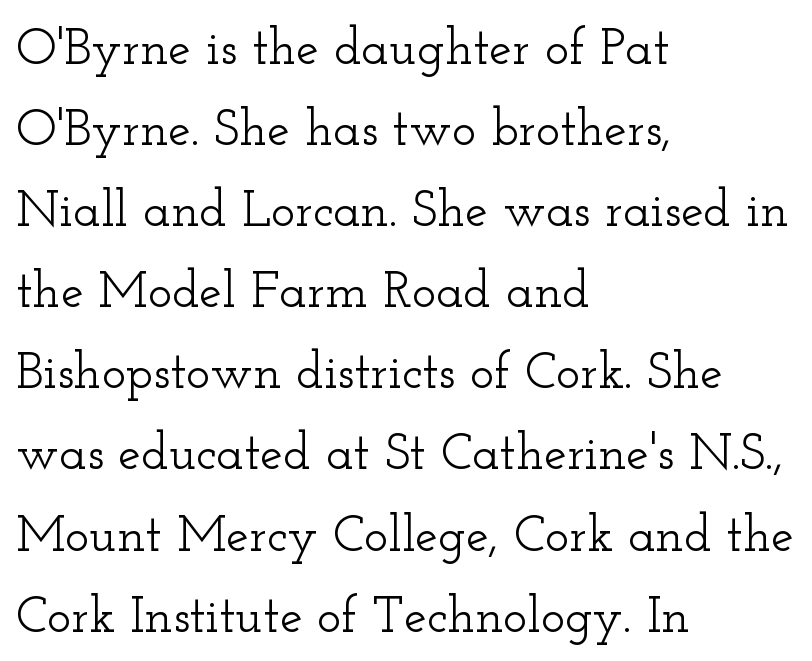
Q: Is the text italic (slanted)? A: No, it is upright.
Q: Is the typeface a serif or a sans-serif typeface? A: Serif.
Q: Is the text underlined? A: No.
Q: How is the paragraph aligned? A: Left-aligned.
Q: Is the spacing between letters normal or unusually wide? A: Normal.
Q: Is the spacing between lines tight, normal or loose? A: Normal.
Q: Width (condensed, normal, or wide)? A: Wide.
Q: Stroke contrast? A: Low.
Q: x-height? A: Small.
Q: Monospaced? A: No.
